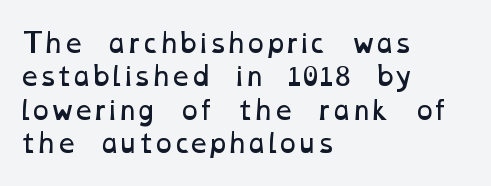
Q: Is the text bold? A: No.
Q: Is the text underlined? A: No.
Q: How is the paragraph aligned? A: Left-aligned.
Q: Is the spacing between letters normal or unusually wide? A: Normal.
Q: Is the spacing between lines tight, normal or loose? A: Normal.
